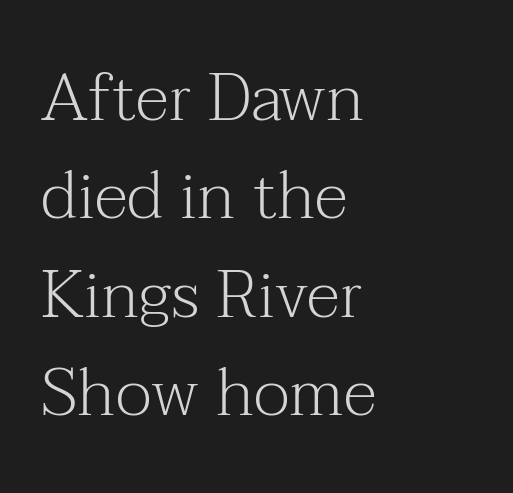
The words here are not underlined. This reads as an unemphasized weight, regular at the heaviest. A typesetter would call this zero additional tracking. You can tell from the footed stems that serif type was used. The lines are quadded left. Note the varied advance widths — an 'i' is clearly narrower than an 'm'.
